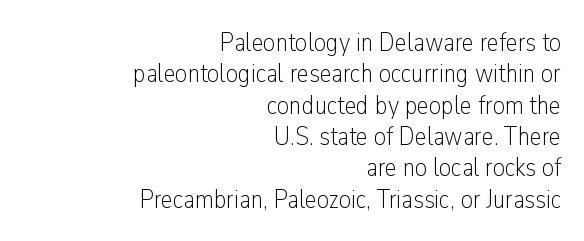
The image shows 27 px text type, upright; set right-aligned, line spacing 1.16x, normal letter spacing, not underlined.
